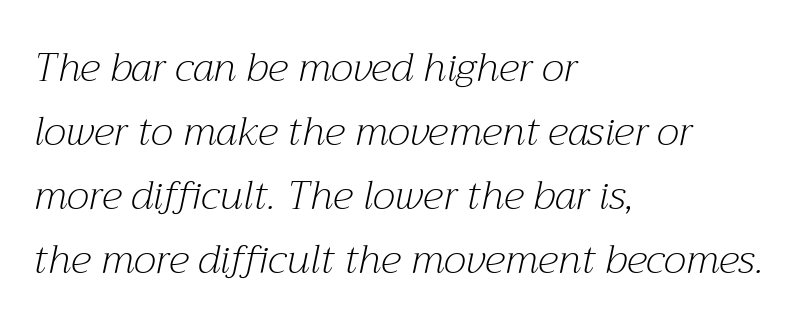
{"serif": "yes", "italic": "yes", "lean": "right", "slant_degrees": 12, "bold": "no", "weight": "light", "width": "normal", "stroke_contrast": "medium", "x_height": "medium", "monospaced": "no", "underline": "no", "align": "left", "line_spacing": "normal", "line_spacing_ratio": 1.6, "letter_spacing": "normal", "letter_spacing_em": 0.0, "glyph_px": 40}
